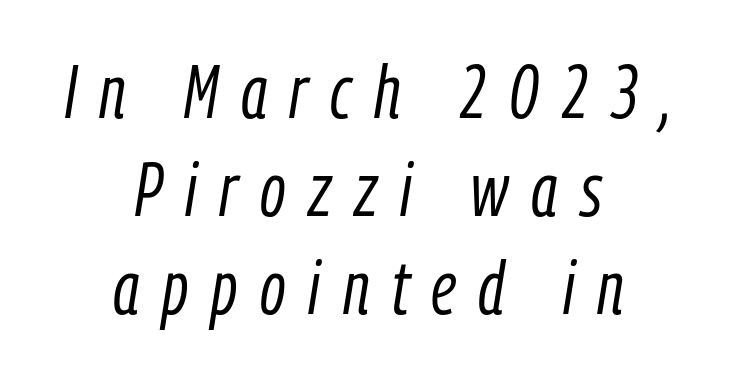
Varying glyph widths throughout — classic text-font behaviour. Every character sits at an angle, as italics do. Someone cranked the tracking dial way up on this one. Notice how the passage keeps no hard edge, just a central spine. Descenders are the only things crossing below the line. Weight: regular or lighter.
